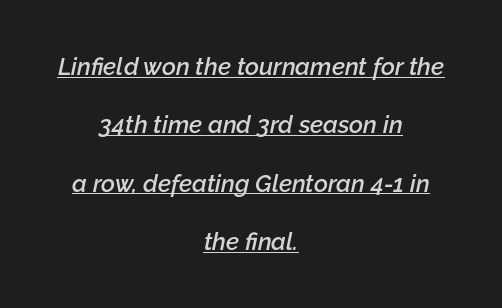
Q: Is the text bold? A: Semi-bold.
Q: Is the text italic (slanted)? A: Yes, it leans right by about 12 degrees.
Q: Is the text underlined? A: Yes.
Q: How is the paragraph aligned? A: Centered.
Q: Is the spacing between letters normal or unusually wide? A: Normal.
Q: Is the spacing between lines tight, normal or loose? A: Loose.
